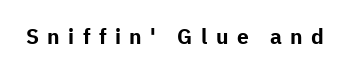
Q: Is the text bold? A: Yes.
Q: Is the text italic (slanted)? A: No, it is upright.
Q: Is the text underlined? A: No.
Q: Is the spacing between letters normal or unusually wide? A: Unusually wide.
